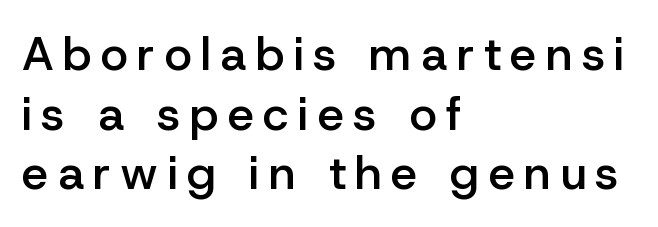
Glance below the letters and you will spot only blank space. Spacing verdict: proportional, widths tailored to each character. Is the block centered? No — it sits flush against the left margin. The axis of the letterforms is exactly vertical. Someone cranked the tracking dial way up on this one. Look at the bottom of the vertical strokes: they stop flat, with no serifs.
